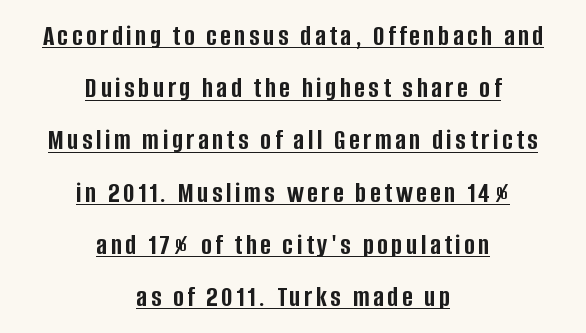
{"serif": "no", "italic": "no", "bold": "yes", "weight": "semibold", "width": "condensed", "stroke_contrast": "low", "x_height": "large", "monospaced": "no", "underline": "yes", "align": "center", "line_spacing_ratio": 1.8, "glyph_px": 29}
